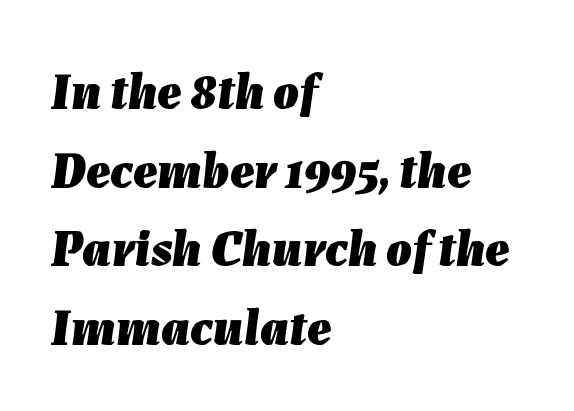
The image shows 51 px heavy type, italic (leaning right); set left-aligned, normal line spacing (1.54x), normal letter spacing, not underlined; low stroke contrast and a medium x-height.
